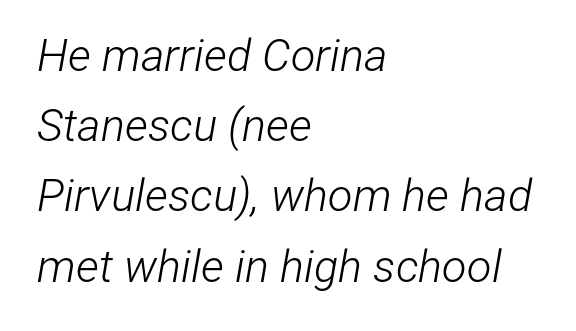
The image shows 45 px light, condensed type, italic (leaning right); set left-aligned, normal line spacing (1.56x), normal letter spacing, not underlined; low stroke contrast and a medium x-height.
